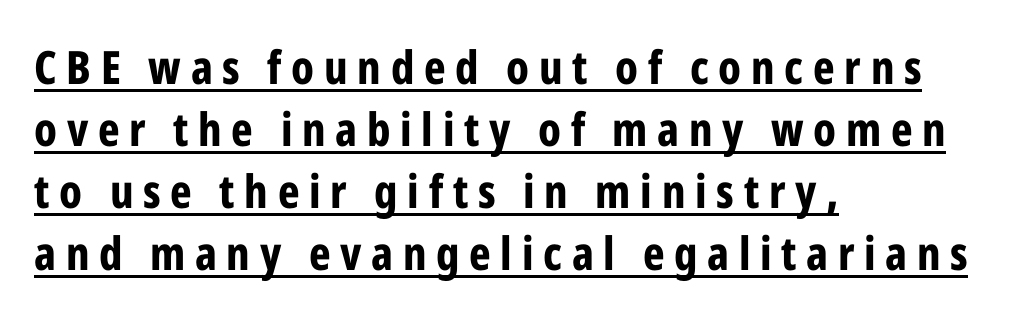
Posture: upright roman. Spacing between characters has been opened up far beyond the box default. Reading down the column, the eye jumps a familiar distance to each next line. A sans-serif font was chosen for this passage.
